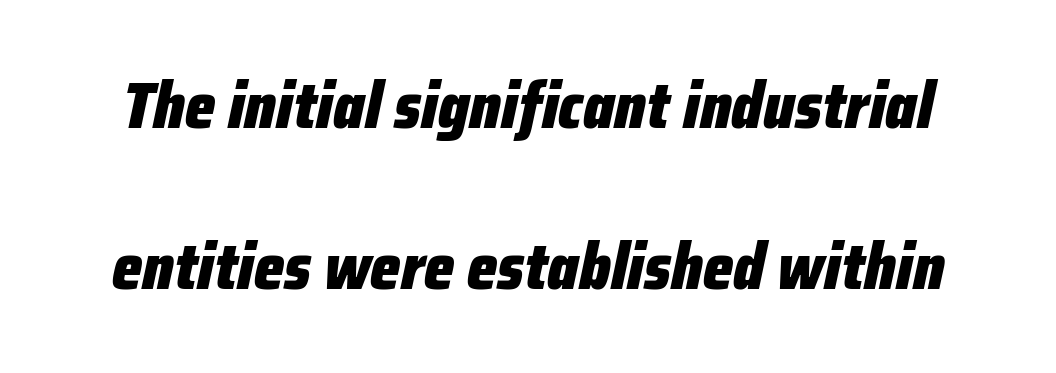
{"italic": "yes", "lean": "right", "slant_degrees": 12, "bold": "yes", "weight": "heavy", "width": "condensed", "stroke_contrast": "low", "x_height": "medium", "monospaced": "no", "underline": "no", "line_spacing": "loose", "line_spacing_ratio": 2.48, "letter_spacing": "normal", "letter_spacing_em": 0.0, "glyph_px": 65}
